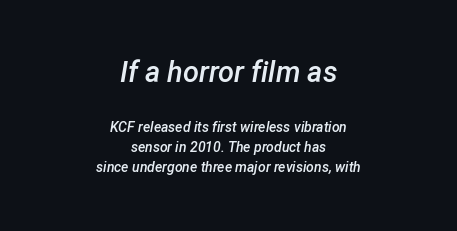
Q: Is the text bold? A: Semi-bold.
Q: Is the text italic (slanted)? A: Yes, it leans right by about 12 degrees.
Q: Is the text underlined? A: No.
Q: How is the paragraph aligned? A: Centered.
Q: Is the spacing between letters normal or unusually wide? A: Normal.
Q: Is the spacing between lines tight, normal or loose? A: Normal.
Q: Which block of text is set in a larger size, the first (top) or the second (bottom)? A: The first (top) one.
Q: Width (condensed, normal, or wide)? A: Normal.
Q: Stroke contrast? A: Low.
Q: x-height? A: Medium.
Q: Monospaced? A: No.
